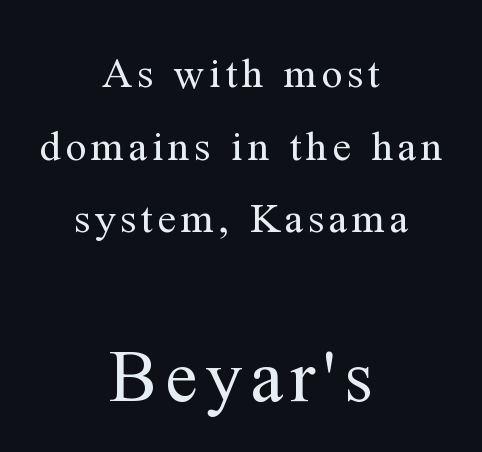
The emphasis by scale lands on block number two, below. Do the letters lean? They stand straight. The glyphs in this specimen are seriffed. A light-to-regular cut is what we see here. The paragraph has two soft edges and a firm central axis.
